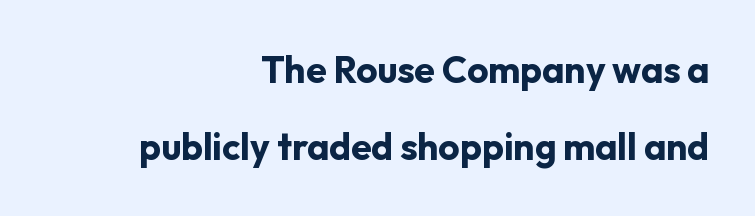
The image shows 37 px bold sans-serif type, upright; set right-aligned, loose line spacing (2.07x), normal letter spacing, not underlined; low stroke contrast and a medium x-height.
